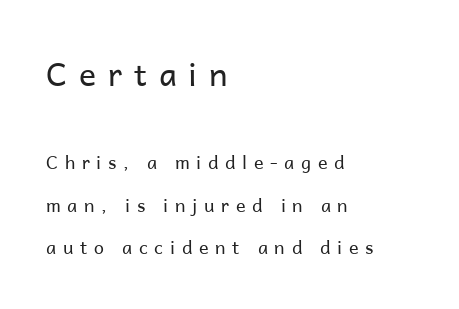
Q: Is the text bold? A: No.
Q: Is the text italic (slanted)? A: No, it is upright.
Q: Is the typeface a serif or a sans-serif typeface? A: Sans-serif.
Q: Is the text underlined? A: No.
Q: How is the paragraph aligned? A: Left-aligned.
Q: Is the spacing between letters normal or unusually wide? A: Unusually wide.
Q: Is the spacing between lines tight, normal or loose? A: Loose.
Q: Which block of text is set in a larger size, the first (top) or the second (bottom)? A: The first (top) one.
Q: Width (condensed, normal, or wide)? A: Normal.
Q: Stroke contrast? A: Low.
Q: x-height? A: Medium.
Q: Monospaced? A: No.
